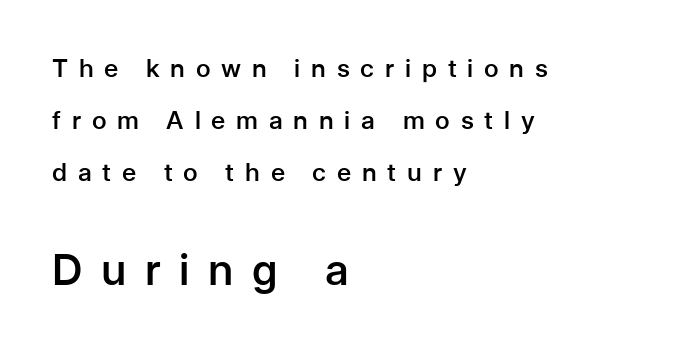
Inter-character spacing is expanded well beyond the font's built-in metrics. A sans-serif font was chosen for this passage. The passage shown is not underscored anywhere. A typesetter would call this proportional, since set widths differ per character. Posture: vertical.
